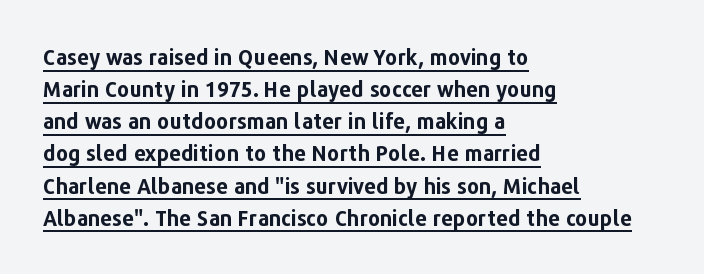
{"italic": "no", "bold": "yes", "underline": "yes", "align": "left", "line_spacing": "normal", "line_spacing_ratio": 1.53, "letter_spacing": "normal", "letter_spacing_em": 0.0, "glyph_px": 21}
